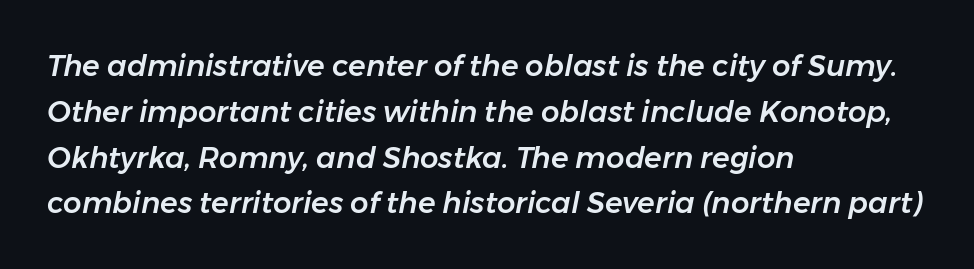
{"italic": "yes", "lean": "right", "slant_degrees": 11, "width": "normal", "stroke_contrast": "low", "x_height": "medium", "monospaced": "no", "underline": "no", "align": "left", "line_spacing": "normal", "line_spacing_ratio": 1.58, "letter_spacing": "normal", "letter_spacing_em": 0.0, "glyph_px": 29}
